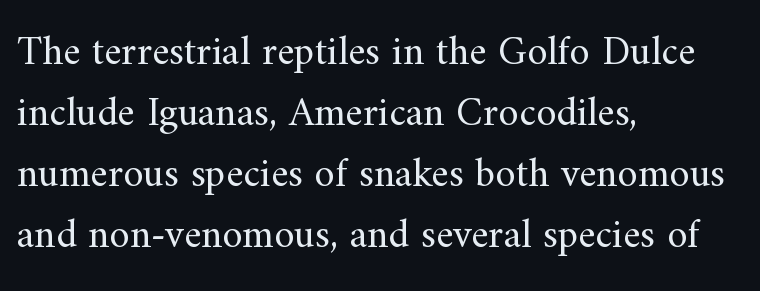
Q: Is the text bold? A: No.
Q: Is the text italic (slanted)? A: No, it is upright.
Q: Is the typeface a serif or a sans-serif typeface? A: Serif.
Q: Is the text underlined? A: No.
Q: How is the paragraph aligned? A: Left-aligned.
Q: Is the spacing between letters normal or unusually wide? A: Normal.
Q: Is the spacing between lines tight, normal or loose? A: Normal.
Q: Width (condensed, normal, or wide)? A: Normal.
Q: Stroke contrast? A: Medium.
Q: x-height? A: Small.
Q: Monospaced? A: No.
